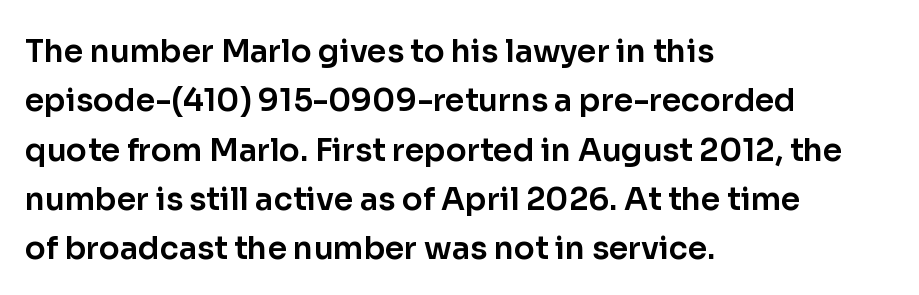
Q: Is the text italic (slanted)? A: No, it is upright.
Q: Is the typeface a serif or a sans-serif typeface? A: Sans-serif.
Q: Is the text underlined? A: No.
Q: How is the paragraph aligned? A: Left-aligned.
Q: Is the spacing between letters normal or unusually wide? A: Normal.
Q: Is the spacing between lines tight, normal or loose? A: Normal.
Q: Width (condensed, normal, or wide)? A: Normal.
Q: Stroke contrast? A: Low.
Q: x-height? A: Medium.
Q: Monospaced? A: No.
